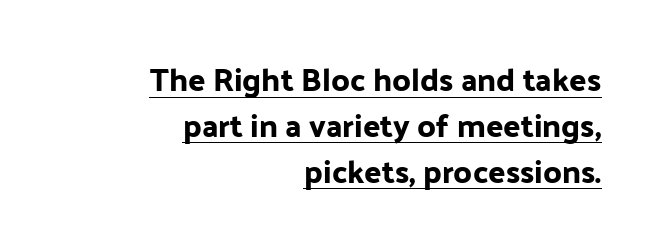
The image shows 32 px sans-serif type, upright; set right-aligned, normal line spacing (1.43x), normal letter spacing, underlined; low stroke contrast and a medium x-height.
